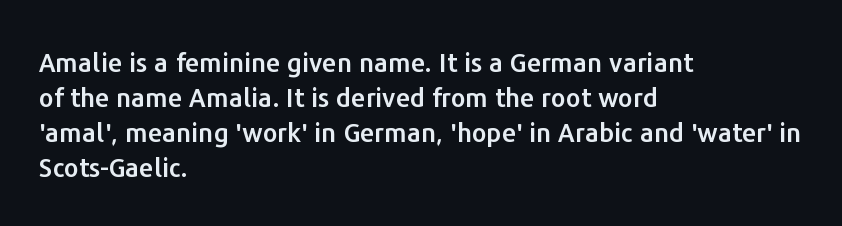
The image shows 26 px text type, upright; set left-aligned, normal line spacing (1.35x), normal letter spacing, not underlined.
